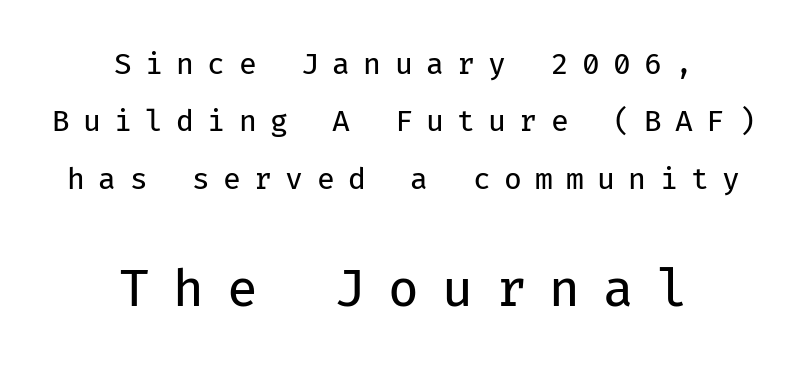
Q: Is the text bold? A: No.
Q: Is the text italic (slanted)? A: No, it is upright.
Q: Is the typeface a serif or a sans-serif typeface? A: Sans-serif.
Q: Is the text underlined? A: No.
Q: How is the paragraph aligned? A: Centered.
Q: Is the spacing between letters normal or unusually wide? A: Unusually wide.
Q: Is the spacing between lines tight, normal or loose? A: Loose.
Q: Which block of text is set in a larger size, the first (top) or the second (bottom)? A: The second (bottom) one.
Q: Width (condensed, normal, or wide)? A: Normal.
Q: Stroke contrast? A: Low.
Q: x-height? A: Medium.
Q: Monospaced? A: Yes.
